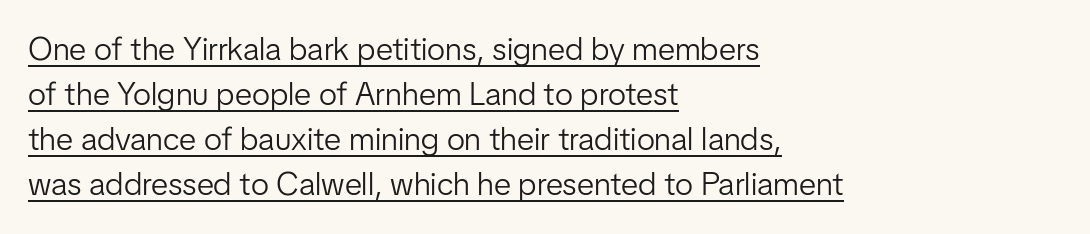
The image shows 32 px light sans-serif type, upright; set left-aligned, normal line spacing (1.41x), normal letter spacing, underlined; low stroke contrast and a medium x-height.
